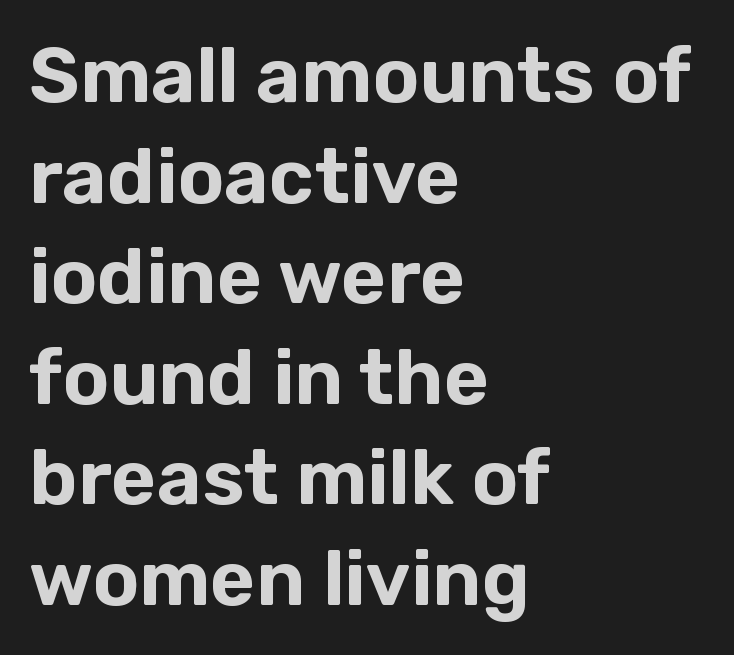
Q: Is the text italic (slanted)? A: No, it is upright.
Q: Is the typeface a serif or a sans-serif typeface? A: Sans-serif.
Q: Is the text underlined? A: No.
Q: How is the paragraph aligned? A: Left-aligned.
Q: Is the spacing between letters normal or unusually wide? A: Normal.
Q: Is the spacing between lines tight, normal or loose? A: Normal.
Q: Width (condensed, normal, or wide)? A: Normal.
Q: Stroke contrast? A: Low.
Q: x-height? A: Medium.
Q: Monospaced? A: No.
